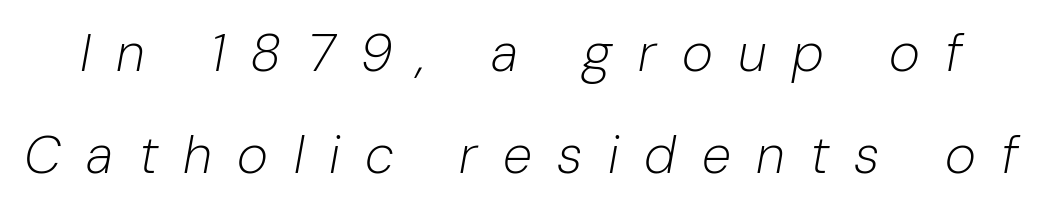
Q: Is the text bold? A: No.
Q: Is the text italic (slanted)? A: Yes, it leans right by about 10 degrees.
Q: Is the text underlined? A: No.
Q: Is the spacing between letters normal or unusually wide? A: Unusually wide.
Q: Is the spacing between lines tight, normal or loose? A: Loose.
Q: Width (condensed, normal, or wide)? A: Normal.
Q: Stroke contrast? A: Low.
Q: x-height? A: Medium.
Q: Monospaced? A: No.
